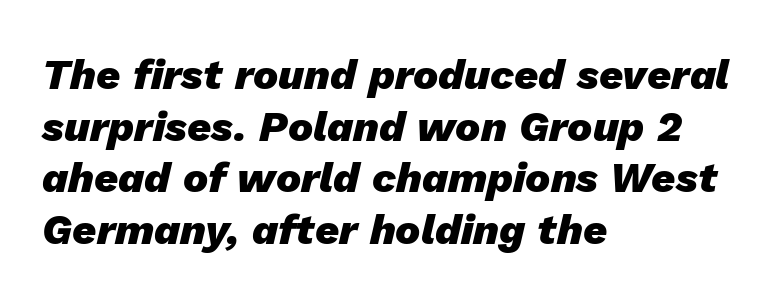
{"italic": "yes", "lean": "right", "slant_degrees": 13, "bold": "yes", "weight": "heavy", "width": "normal", "stroke_contrast": "low", "x_height": "medium", "monospaced": "no", "underline": "no", "align": "left", "line_spacing_ratio": 1.23, "letter_spacing": "normal", "letter_spacing_em": 0.0, "glyph_px": 42}
